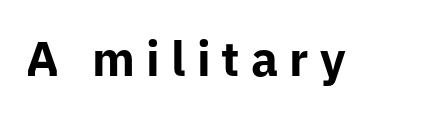
Q: Is the text bold? A: Yes.
Q: Is the text italic (slanted)? A: No, it is upright.
Q: Is the typeface a serif or a sans-serif typeface? A: Sans-serif.
Q: Is the text underlined? A: No.
Q: Is the spacing between letters normal or unusually wide? A: Unusually wide.
Q: Width (condensed, normal, or wide)? A: Normal.
Q: Stroke contrast? A: Low.
Q: x-height? A: Medium.
Q: Monospaced? A: No.
